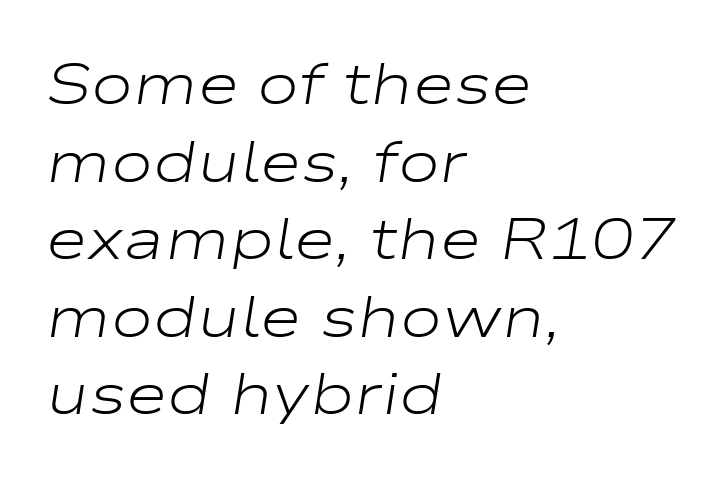
Short note: letters normally spaced. Posture: slanted. Clear beneath every line of the passage. Stroke mass is kept to a normal reading level or below. One-word summary of the alignment: left. Here the designer chose a conventional face with non-uniform glyph widths.
